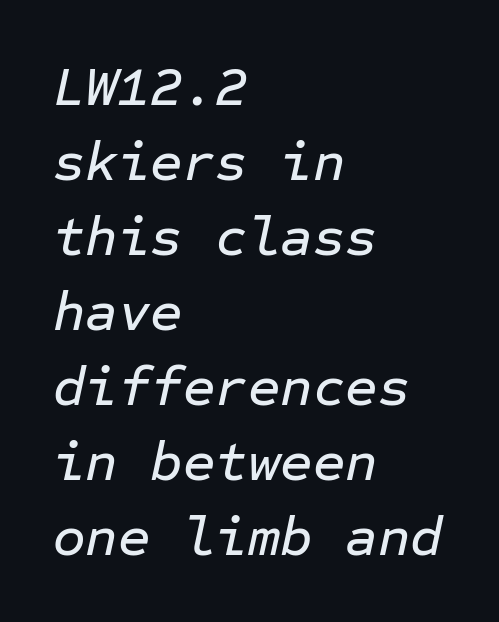
Descenders are the only things crossing below the line. Between one letter and the next there's only the usual sliver of space. A typesetter would mark this as italic. If you measured baseline to baseline, you'd find a middling distance. If you drew a ruler down the left edge, every line would touch it.
